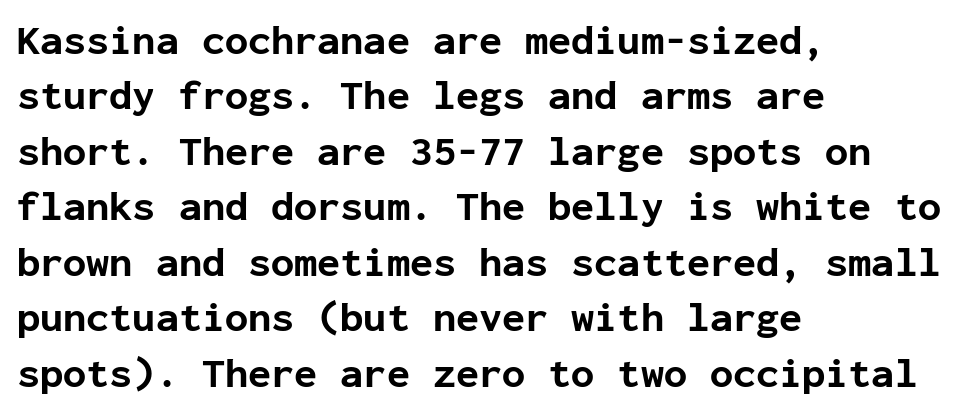
The image shows 42 px bold sans-serif type, upright, monospaced; set left-aligned, normal line spacing (1.32x), normal letter spacing, not underlined; low stroke contrast and a medium x-height.
